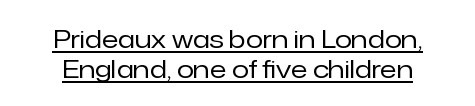
Q: Is the text bold? A: No.
Q: Is the text italic (slanted)? A: No, it is upright.
Q: Is the text underlined? A: Yes.
Q: How is the paragraph aligned? A: Centered.
Q: Is the spacing between letters normal or unusually wide? A: Normal.
